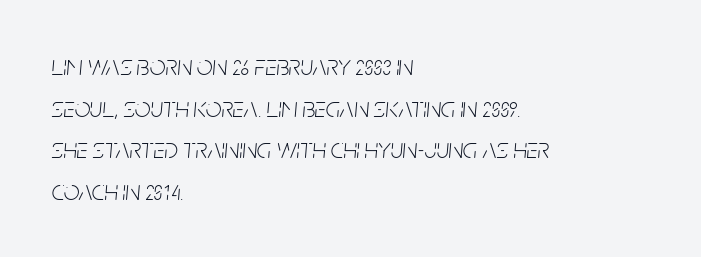
Q: Is the text bold? A: No.
Q: Is the text italic (slanted)? A: Yes, it leans right by about 5 degrees.
Q: Is the text underlined? A: No.
Q: How is the paragraph aligned? A: Left-aligned.
Q: Is the spacing between letters normal or unusually wide? A: Normal.
Q: Is the spacing between lines tight, normal or loose? A: Normal.
Q: Width (condensed, normal, or wide)? A: Condensed.
Q: Stroke contrast? A: Low.
Q: x-height? A: Large.
Q: Monospaced? A: No.
